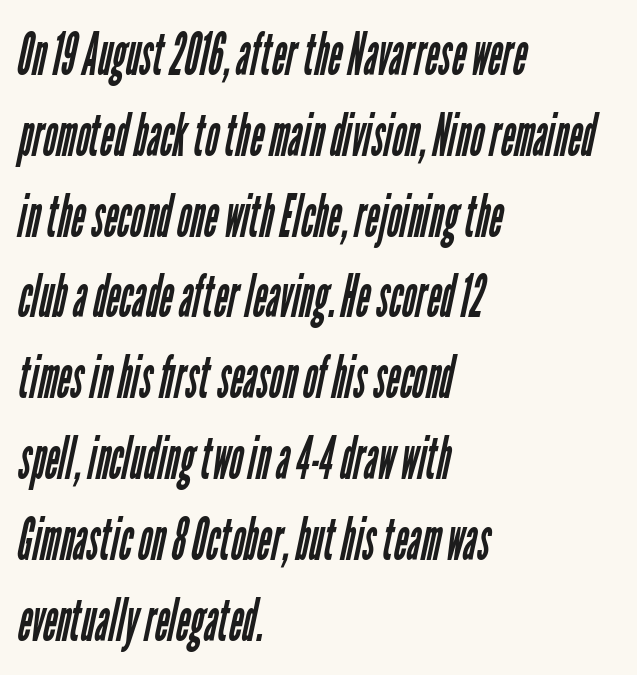
{"serif": "no", "bold": "no", "weight": "regular", "width": "condensed", "stroke_contrast": "low", "x_height": "medium", "monospaced": "no", "underline": "no", "align": "left", "line_spacing": "normal", "line_spacing_ratio": 1.37, "letter_spacing": "normal", "letter_spacing_em": 0.0, "glyph_px": 59}
